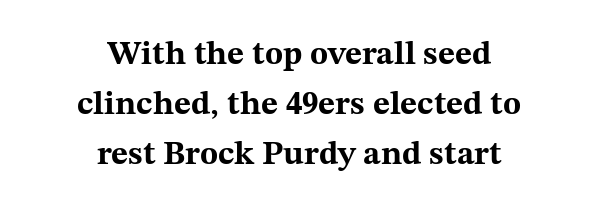
{"serif": "yes", "italic": "no", "bold": "yes", "weight": "bold", "width": "wide", "stroke_contrast": "medium", "x_height": "medium", "monospaced": "no", "underline": "no", "align": "center", "line_spacing": "normal", "line_spacing_ratio": 1.52, "letter_spacing": "normal", "letter_spacing_em": 0.0, "glyph_px": 33}
